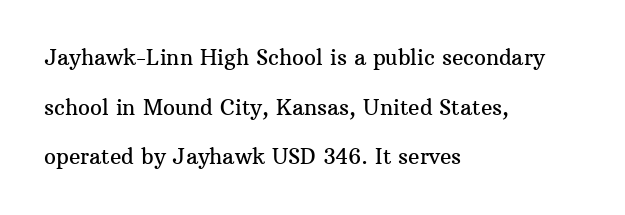
{"italic": "no", "underline": "no", "align": "left", "line_spacing": "loose", "line_spacing_ratio": 2.36, "letter_spacing": "normal", "letter_spacing_em": 0.0, "glyph_px": 21}
